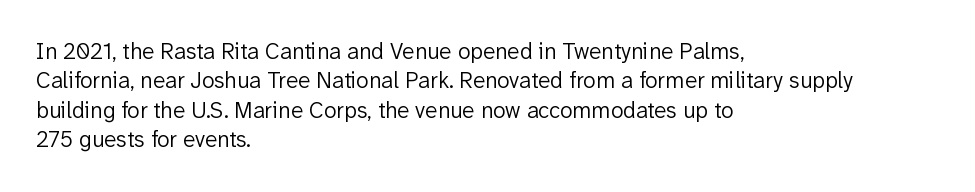
{"italic": "no", "bold": "no", "underline": "no", "align": "left", "line_spacing": "normal", "line_spacing_ratio": 1.28, "letter_spacing": "normal", "letter_spacing_em": 0.0, "glyph_px": 23}
